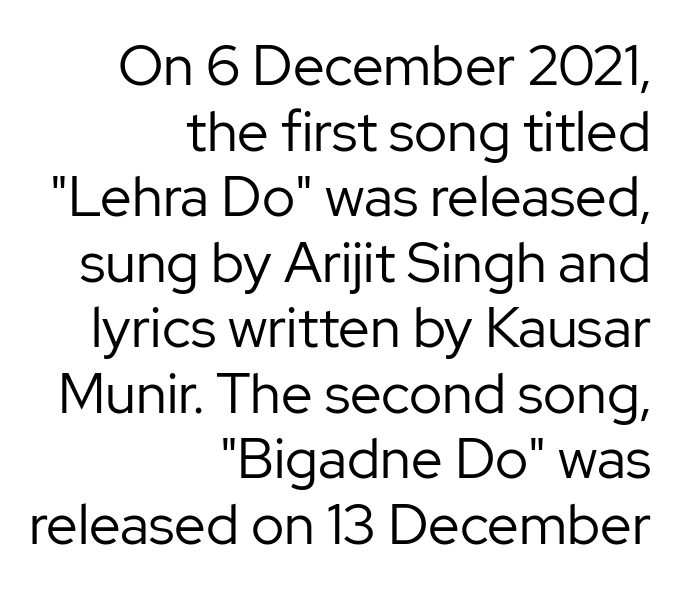
{"serif": "no", "italic": "no", "bold": "no", "weight": "regular", "width": "normal", "stroke_contrast": "low", "x_height": "medium", "monospaced": "no", "underline": "no", "align": "right", "line_spacing_ratio": 1.17, "letter_spacing": "normal", "letter_spacing_em": 0.0, "glyph_px": 56}
